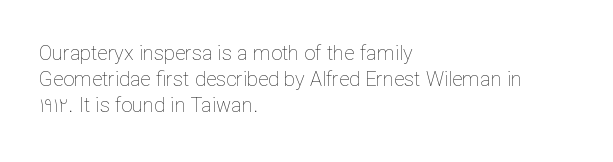
{"italic": "no", "bold": "no", "underline": "no", "align": "left", "line_spacing": "normal", "line_spacing_ratio": 1.29, "letter_spacing": "normal", "letter_spacing_em": 0.0, "glyph_px": 20}
